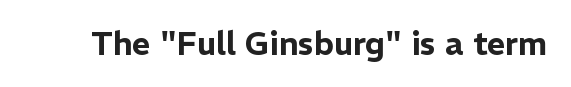
The image shows 32 px sans-serif type, upright; set normal letter spacing, not underlined; low stroke contrast and a medium x-height.
